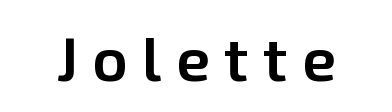
This is roman type, the default non-slanted kind. The words here are not underlined. A fair bit of extra ink — the face is semibold, not bold. Proportional: the letters do not fall into vertical columns. Examine the stroke ends and you'll find no serifs.
